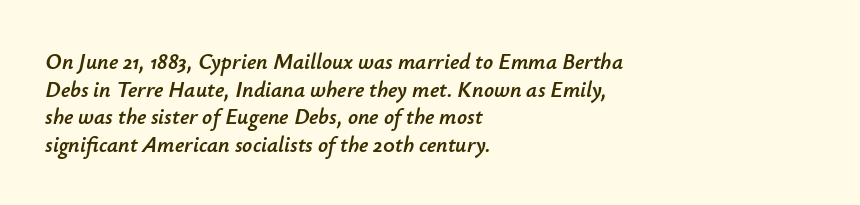
This sample is left-justified, so line endings fall wherever the words run out. The words here are not underlined. This sample uses an oblique cut, with every glyph tilted off the vertical. Quick note: interline space is typical. Spacing between characters is what you'd get straight out of the box.
